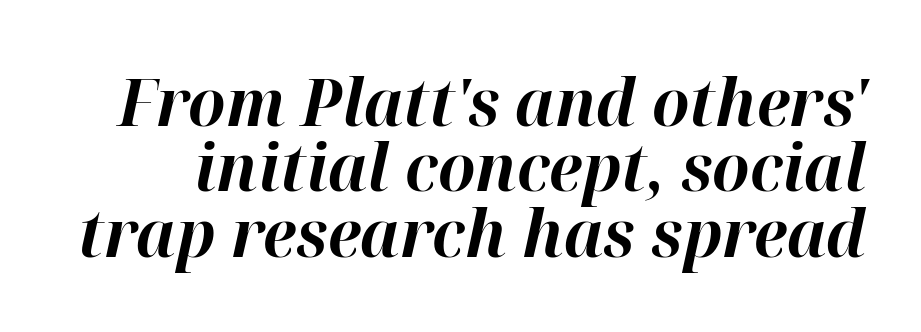
You could not count columns in this text — the font is proportionally spaced. Anything drawn beneath the words? Only blank space. Summary of weight: heavy, a full bold. This block would grow much taller if given ordinary leading; it's compressed now. Spacing between characters is what you'd get straight out of the box. Style check: oblique.
